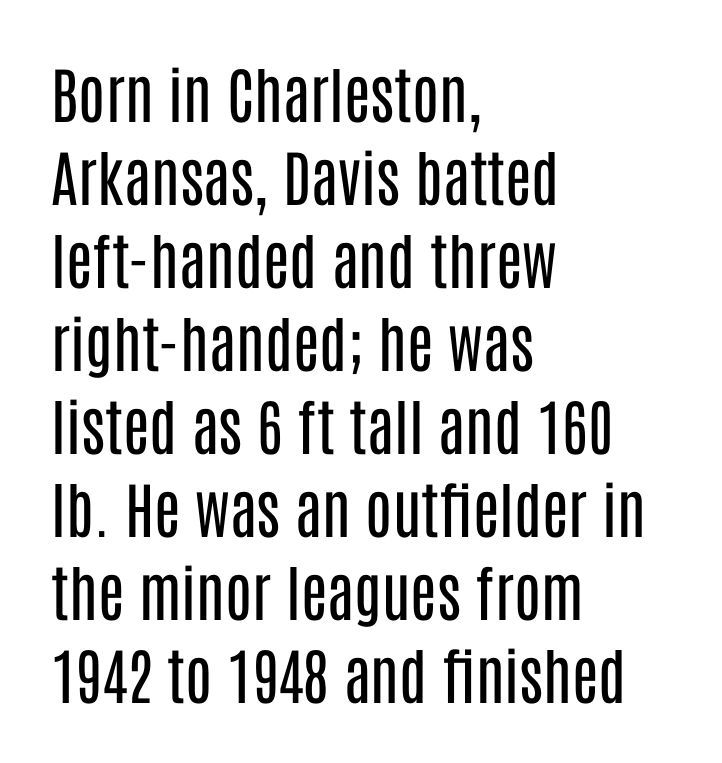
The image shows 61 px regular-weight, condensed sans-serif type, upright; set left-aligned, normal line spacing (1.36x), normal letter spacing, not underlined; low stroke contrast and a large x-height.
